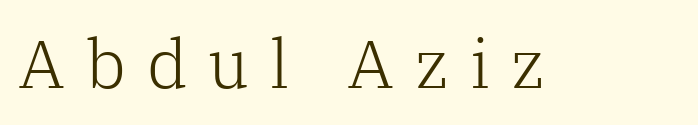
Q: Is the text bold? A: No.
Q: Is the text italic (slanted)? A: No, it is upright.
Q: Is the typeface a serif or a sans-serif typeface? A: Serif.
Q: Is the text underlined? A: No.
Q: Is the spacing between letters normal or unusually wide? A: Unusually wide.
Q: Width (condensed, normal, or wide)? A: Normal.
Q: Stroke contrast? A: Low.
Q: x-height? A: Medium.
Q: Monospaced? A: No.
